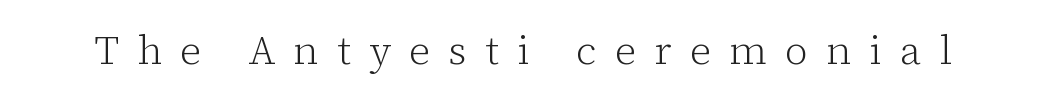
This sample uses expanded letter spacing, leaving extra air between glyphs. The face used here is proportionally spaced, like ordinary book or web type. In terms of posture, this sample is upright. The space directly below the letters is spotless. Note: serifs present on the glyphs. Caption: face not bold, strokes unweighted.
